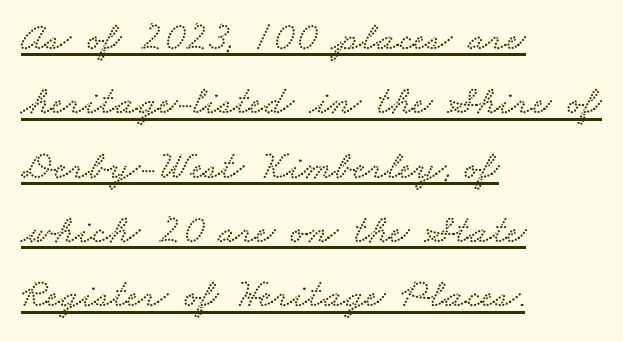
The image shows 41 px wide serif type; set left-aligned, normal line spacing (1.57x), normal letter spacing, underlined; low stroke contrast and a small x-height.
